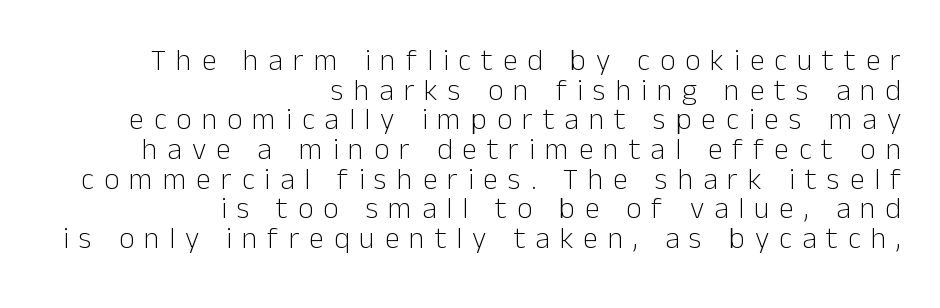
{"serif": "no", "italic": "no", "bold": "no", "weight": "light", "width": "normal", "stroke_contrast": "low", "x_height": "medium", "monospaced": "no", "underline": "no", "align": "right", "line_spacing": "tight", "line_spacing_ratio": 0.99, "letter_spacing": "wide", "letter_spacing_em": 0.33, "glyph_px": 30}
